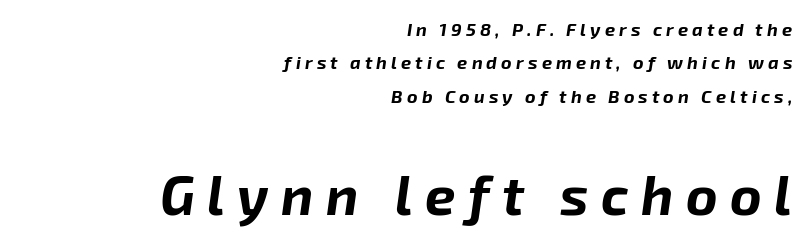
The image shows 54 px bold type, italic (leaning right); set right-aligned, line spacing 1.85x, unusually wide letter spacing (+0.23 em), not underlined; the second (bottom) block is 3.0x larger; low stroke contrast and a medium x-height.
